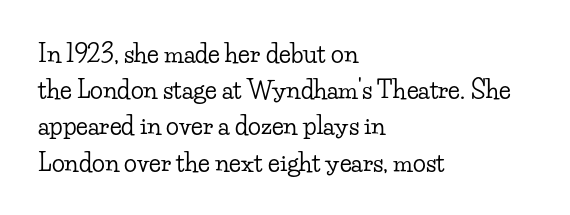
{"italic": "no", "underline": "no", "align": "left", "line_spacing": "normal", "line_spacing_ratio": 1.51, "letter_spacing": "normal", "letter_spacing_em": 0.0, "glyph_px": 24}
